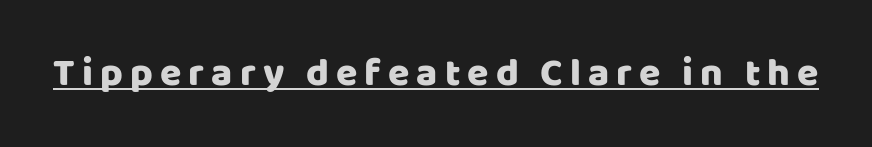
{"serif": "no", "italic": "no", "width": "normal", "stroke_contrast": "low", "x_height": "large", "monospaced": "no", "underline": "yes", "glyph_px": 39}
